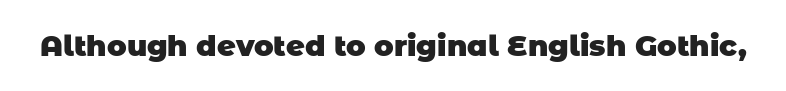
Q: Is the text bold? A: Yes.
Q: Is the typeface a serif or a sans-serif typeface? A: Sans-serif.
Q: Is the text underlined? A: No.
Q: Is the spacing between letters normal or unusually wide? A: Normal.
Q: Width (condensed, normal, or wide)? A: Normal.
Q: Stroke contrast? A: Low.
Q: x-height? A: Large.
Q: Monospaced? A: No.
